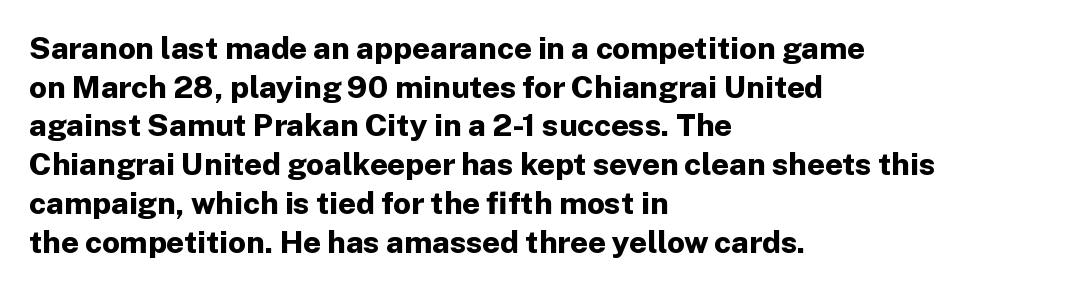
{"serif": "no", "italic": "no", "bold": "yes", "weight": "bold", "width": "normal", "stroke_contrast": "low", "x_height": "medium", "monospaced": "no", "underline": "no", "align": "left", "line_spacing": "normal", "line_spacing_ratio": 1.25, "letter_spacing": "normal", "letter_spacing_em": 0.0, "glyph_px": 31}
